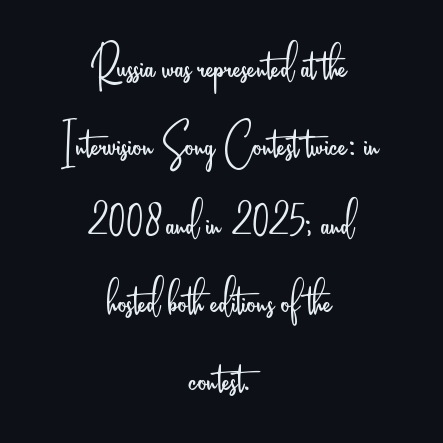
The image shows 58 px light, condensed sans-serif type; set centered, normal line spacing (1.35x), normal letter spacing, not underlined; low stroke contrast and a small x-height.
